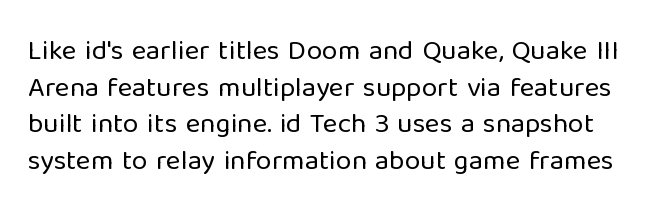
{"serif": "no", "italic": "no", "bold": "no", "weight": "regular", "width": "normal", "stroke_contrast": "low", "x_height": "medium", "monospaced": "no", "underline": "no", "line_spacing": "normal", "line_spacing_ratio": 1.31, "letter_spacing": "normal", "letter_spacing_em": 0.0, "glyph_px": 28}
